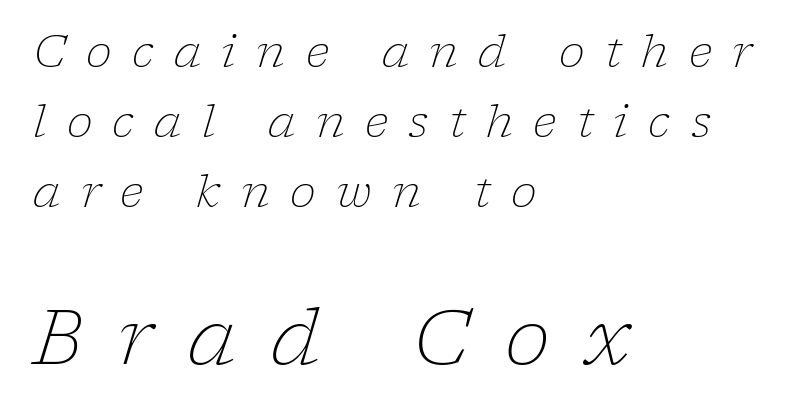
{"serif": "yes", "italic": "yes", "lean": "right", "slant_degrees": 17, "bold": "no", "weight": "light", "width": "normal", "stroke_contrast": "low", "x_height": "medium", "monospaced": "no", "underline": "no", "align": "left", "line_spacing": "normal", "line_spacing_ratio": 1.59, "letter_spacing": "wide", "letter_spacing_em": 0.46, "larger_block": "second", "size_ratio": 1.75, "glyph_px": 77}
